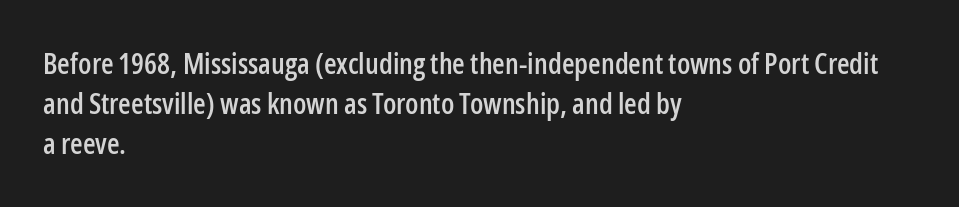
This sample keeps an unexceptional amount of space between lines. The text was rendered using a sans face with plain stroke endings. The passage shown is typed in a proportional face where columns would drift. No word sits above an underline. Between one letter and the next there's only the usual sliver of space. This sample uses an upright cut, with every glyph sitting square on the baseline.
